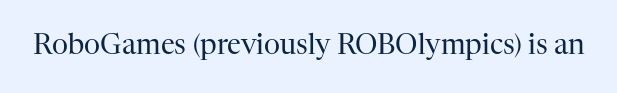
The passage shown is not underscored anywhere. The line texture is even and compact thanks to regular tracking. Weight: in the light-to-regular range. Ascenders rise straight up at ninety degrees.
